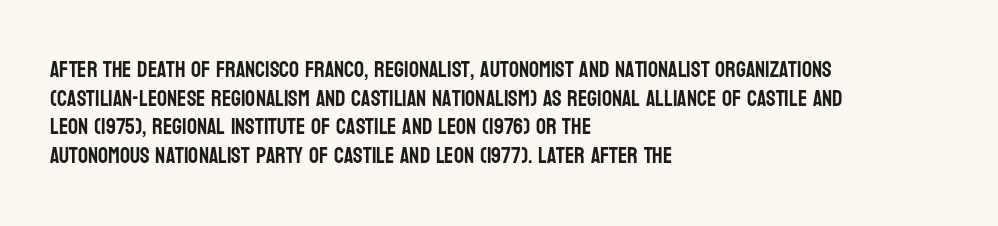
Q: Is the text italic (slanted)? A: No, it is upright.
Q: Is the text underlined? A: No.
Q: How is the paragraph aligned? A: Left-aligned.
Q: Is the spacing between letters normal or unusually wide? A: Normal.
Q: Is the spacing between lines tight, normal or loose? A: Normal.
